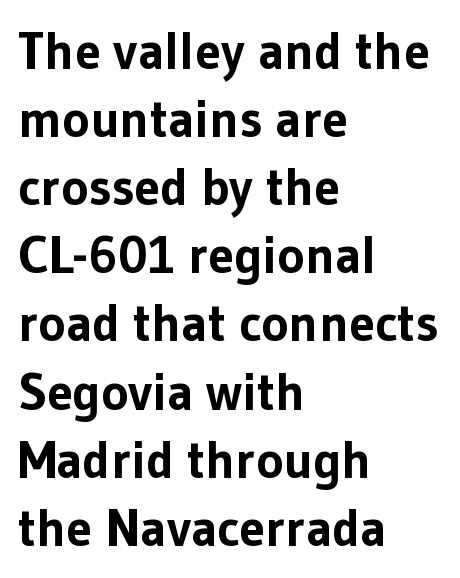
The image shows 52 px bold sans-serif type, upright; set left-aligned, normal line spacing (1.31x), normal letter spacing, not underlined; low stroke contrast and a medium x-height.
